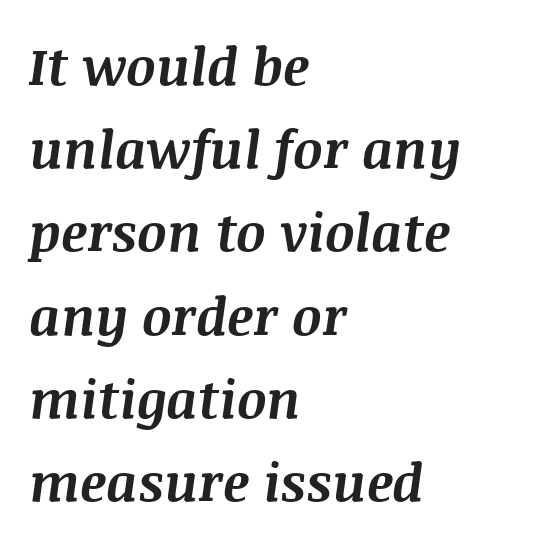
The image shows 52 px bold type, italic (leaning right); set left-aligned, normal line spacing (1.6x), normal letter spacing, not underlined; medium stroke contrast and a large x-height.
